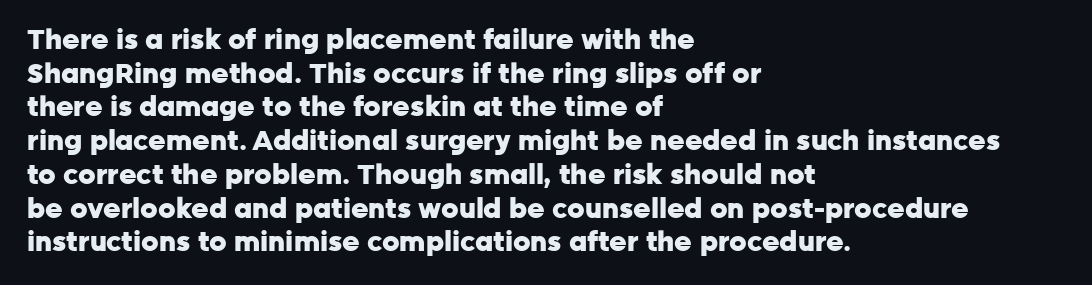
Its strokes are broad and dark, the hallmark of bold type. It's the straight-up-and-down kind of type. Regular leading. Caption: standard tracking, unaltered.
